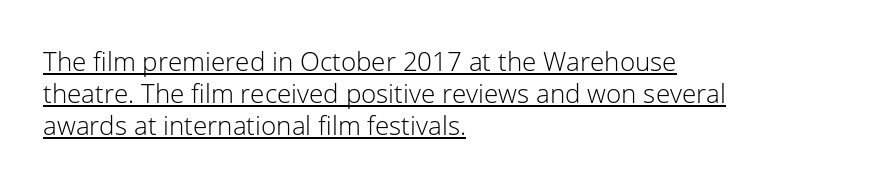
The specimen includes a rule beneath the text block's lines. Horizontally, the lines are justified to the leading edge only. How are the letters spaced? Ordinarily, with no added tracking. Letters have the restrained weight of plain body copy at most.
